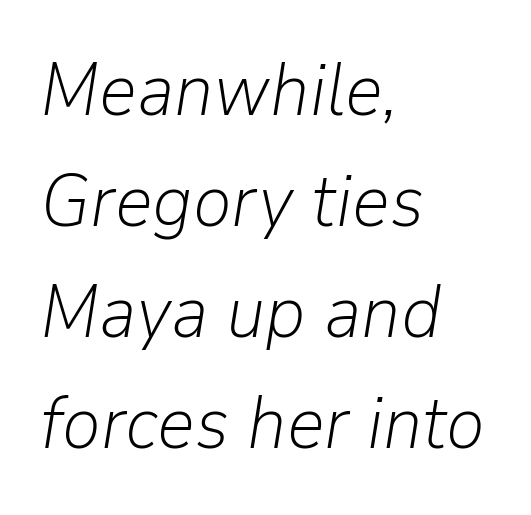
Q: Is the text bold? A: No.
Q: Is the text italic (slanted)? A: Yes, it leans right by about 9 degrees.
Q: Is the text underlined? A: No.
Q: How is the paragraph aligned? A: Left-aligned.
Q: Is the spacing between letters normal or unusually wide? A: Normal.
Q: Is the spacing between lines tight, normal or loose? A: Normal.
Q: Width (condensed, normal, or wide)? A: Normal.
Q: Stroke contrast? A: Low.
Q: x-height? A: Medium.
Q: Monospaced? A: No.
